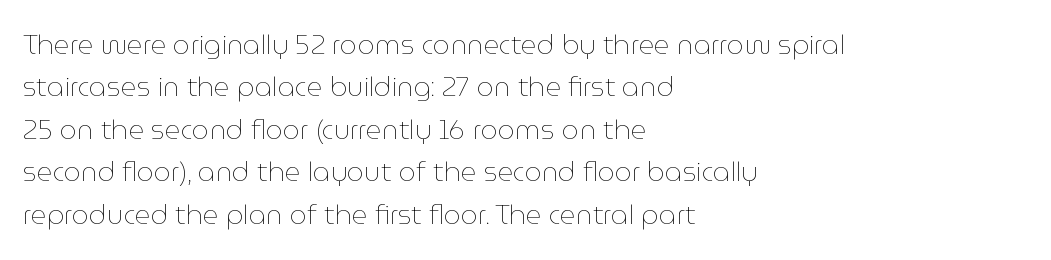
The image shows 27 px text type, upright; set left-aligned, normal line spacing (1.57x), normal letter spacing, not underlined.
